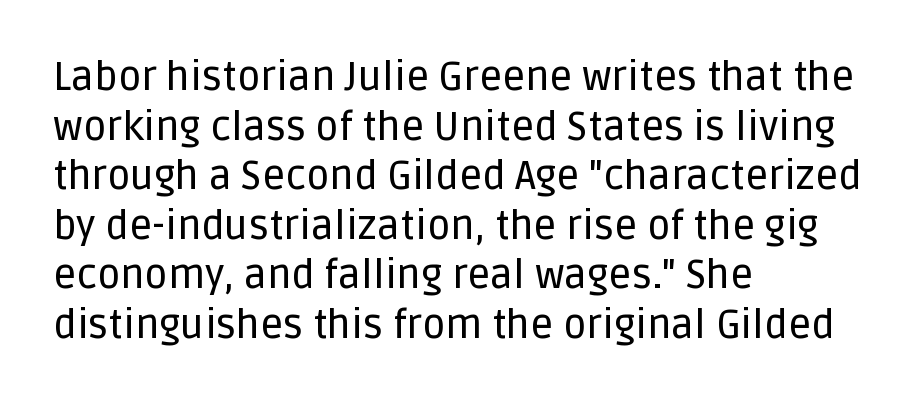
The image shows 40 px sans-serif type, upright; set left-aligned, line spacing 1.24x, normal letter spacing, not underlined; low stroke contrast and a large x-height.
